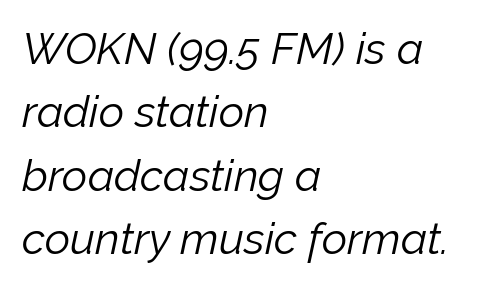
Teacher's note: observe the even left margin — that is flush-left alignment. Each row of text sits above clean, open space. This is oblique type, the kind used for emphasis or titles. Proportional: the letters do not fall into vertical columns. A typesetter would call this zero additional tracking. Successive baselines arrive at the customary interval.
